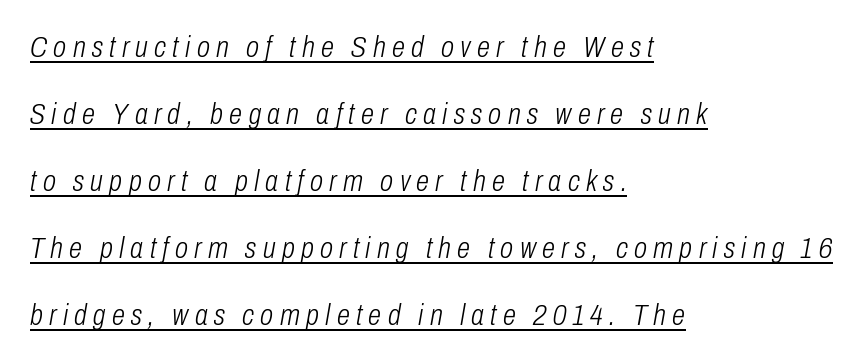
The image shows 30 px light, condensed type, italic (leaning right); set left-aligned, loose line spacing (2.23x), unusually wide letter spacing (+0.21 em), underlined; low stroke contrast and a medium x-height.
